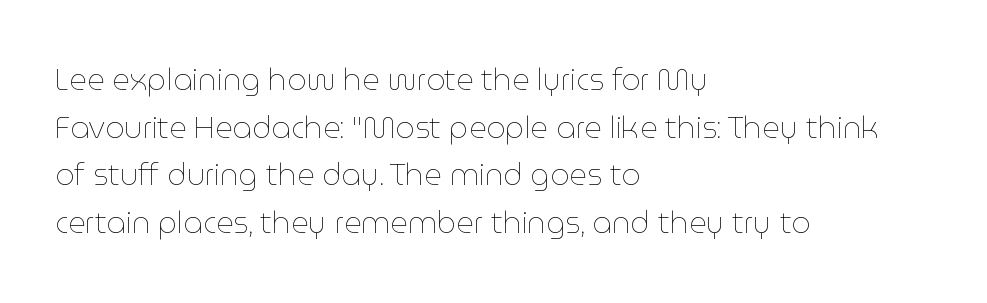
Q: Is the text bold? A: No.
Q: Is the text italic (slanted)? A: No, it is upright.
Q: Is the text underlined? A: No.
Q: How is the paragraph aligned? A: Left-aligned.
Q: Is the spacing between letters normal or unusually wide? A: Normal.
Q: Is the spacing between lines tight, normal or loose? A: Normal.
Q: Width (condensed, normal, or wide)? A: Normal.
Q: Stroke contrast? A: Low.
Q: x-height? A: Medium.
Q: Monospaced? A: No.
